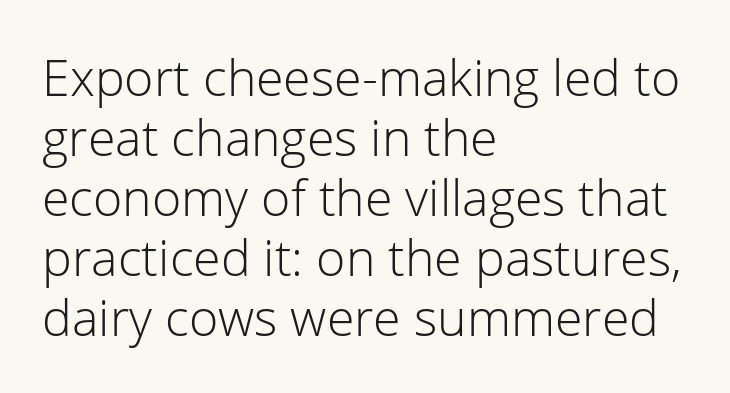
Q: Is the text bold? A: No.
Q: Is the text italic (slanted)? A: No, it is upright.
Q: Is the typeface a serif or a sans-serif typeface? A: Sans-serif.
Q: Is the text underlined? A: No.
Q: How is the paragraph aligned? A: Left-aligned.
Q: Is the spacing between letters normal or unusually wide? A: Normal.
Q: Width (condensed, normal, or wide)? A: Normal.
Q: Stroke contrast? A: Low.
Q: x-height? A: Medium.
Q: Monospaced? A: No.
